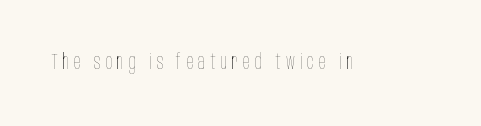
Substantial extra tracking has been applied to these lines. Each row of text sits above clean, open space. Nothing heavy about these letters — not bold at all. Ordinary non-slanted type is in use.
